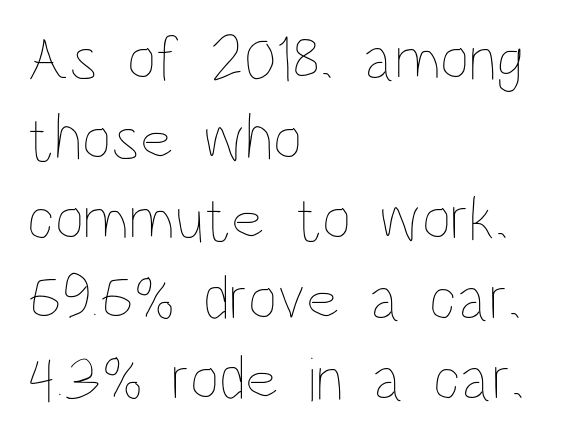
Each word holds together tightly as a unit, with standard inter-letter gaps. Italic? Not at all — the glyphs are vertical. The passage is arranged the way most books set body copy — flush left. No chunkiness to these letters — they're not bold.
